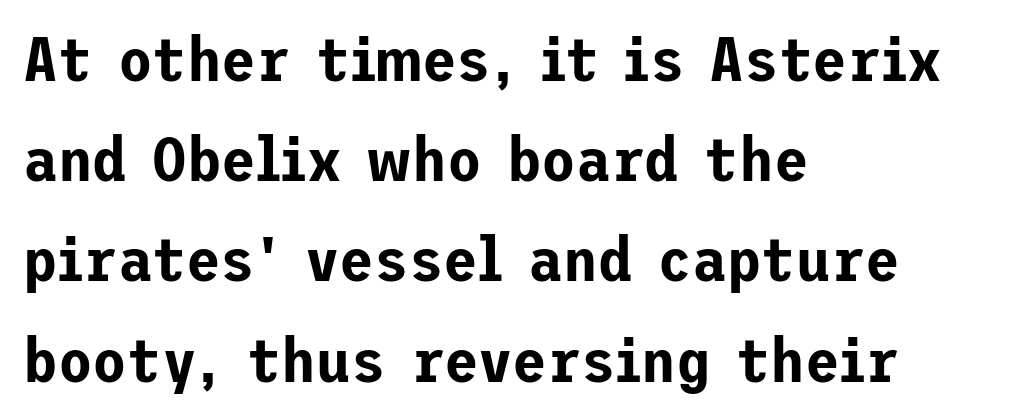
Line beginnings align vertically; line endings do not. Short note: letters normally spaced. Ascenders rise straight up at ninety degrees. The glyphs in this specimen are sans serif. Check the space under the baseline: it is left empty.
